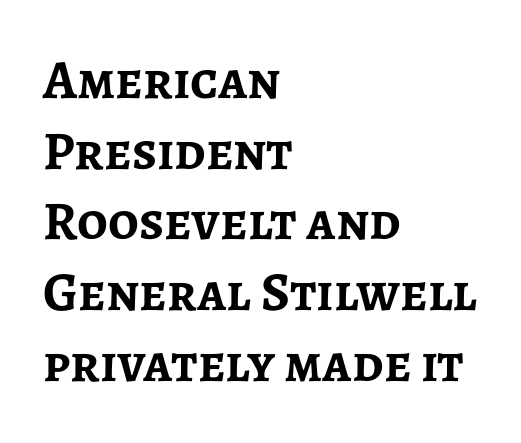
{"serif": "no", "italic": "no", "bold": "yes", "weight": "semibold", "width": "normal", "stroke_contrast": "low", "x_height": "medium", "monospaced": "no", "underline": "no", "align": "left", "line_spacing": "normal", "line_spacing_ratio": 1.31, "letter_spacing": "normal", "letter_spacing_em": 0.0, "glyph_px": 54}
